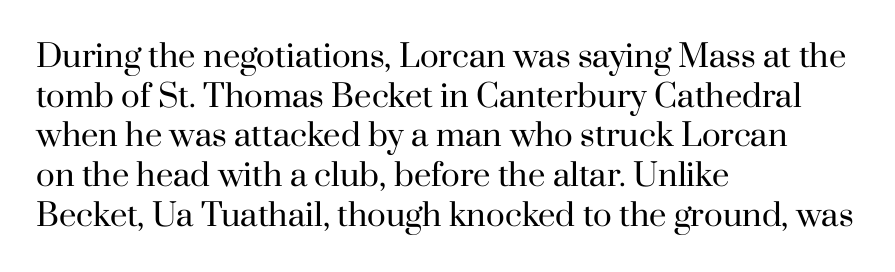
The image shows 31 px regular-weight serif type, upright; set left-aligned, normal line spacing (1.28x), normal letter spacing, not underlined; high stroke contrast and a small x-height.
